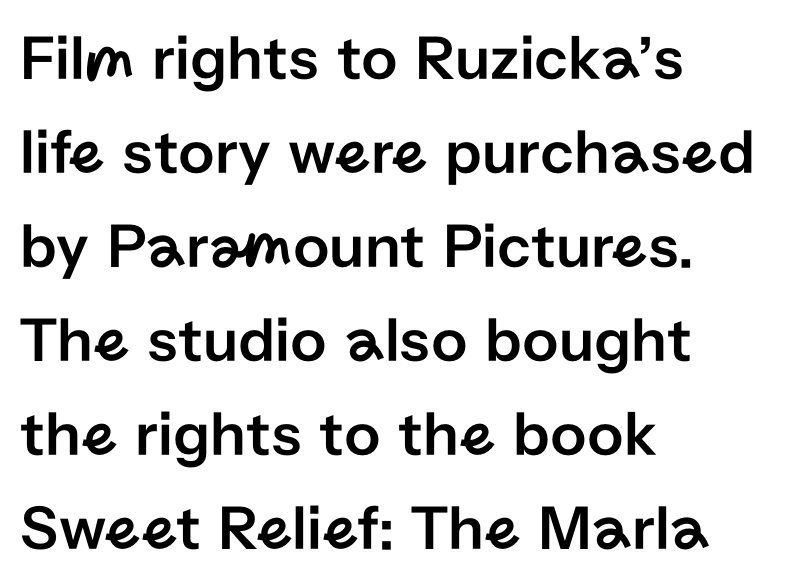
Q: Is the text italic (slanted)? A: No, it is upright.
Q: Is the typeface a serif or a sans-serif typeface? A: Sans-serif.
Q: Is the text underlined? A: No.
Q: How is the paragraph aligned? A: Left-aligned.
Q: Is the spacing between letters normal or unusually wide? A: Normal.
Q: Is the spacing between lines tight, normal or loose? A: Normal.
Q: Width (condensed, normal, or wide)? A: Normal.
Q: Stroke contrast? A: Low.
Q: x-height? A: Medium.
Q: Monospaced? A: No.
